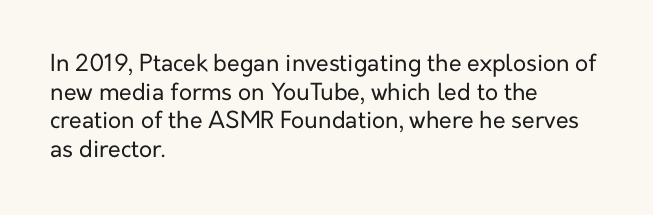
Beneath every word, the page is bare. On a weight scale, this lands at 450 or below. Look at the tracking — it's just the regular setting, nothing added. The typesetter chose a ragged-right arrangement here. Upright lettering throughout.
